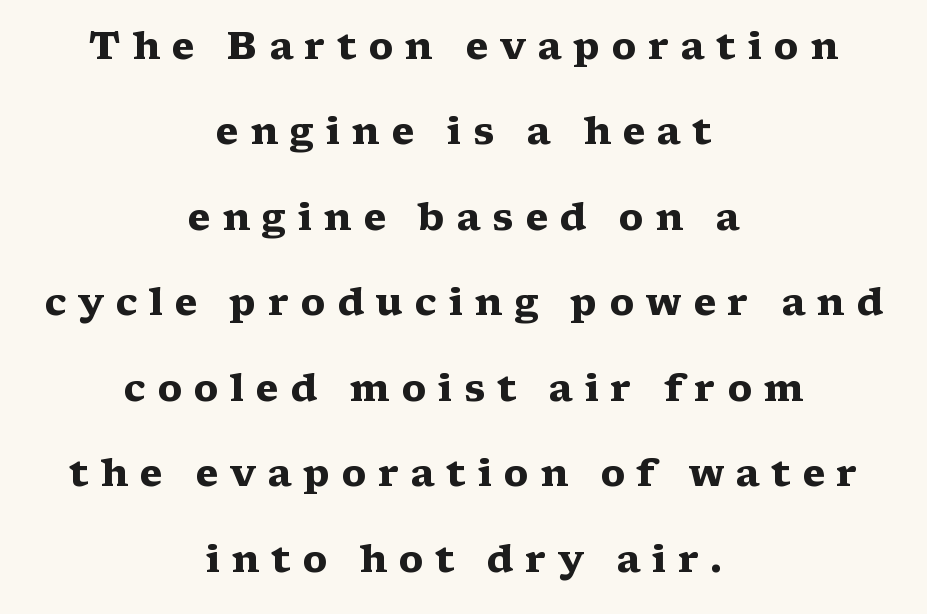
The image shows 38 px heavy, wide serif type, upright; set centered, loose line spacing (2.25x), unusually wide letter spacing (+0.3 em), not underlined; medium stroke contrast and a medium x-height.
